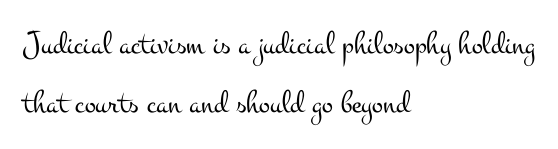
Q: Is the text bold? A: No.
Q: Is the text italic (slanted)? A: Yes.
Q: Is the text underlined? A: No.
Q: How is the paragraph aligned? A: Left-aligned.
Q: Is the spacing between letters normal or unusually wide? A: Normal.
Q: Width (condensed, normal, or wide)? A: Wide.
Q: Stroke contrast? A: Medium.
Q: x-height? A: Small.
Q: Monospaced? A: No.
